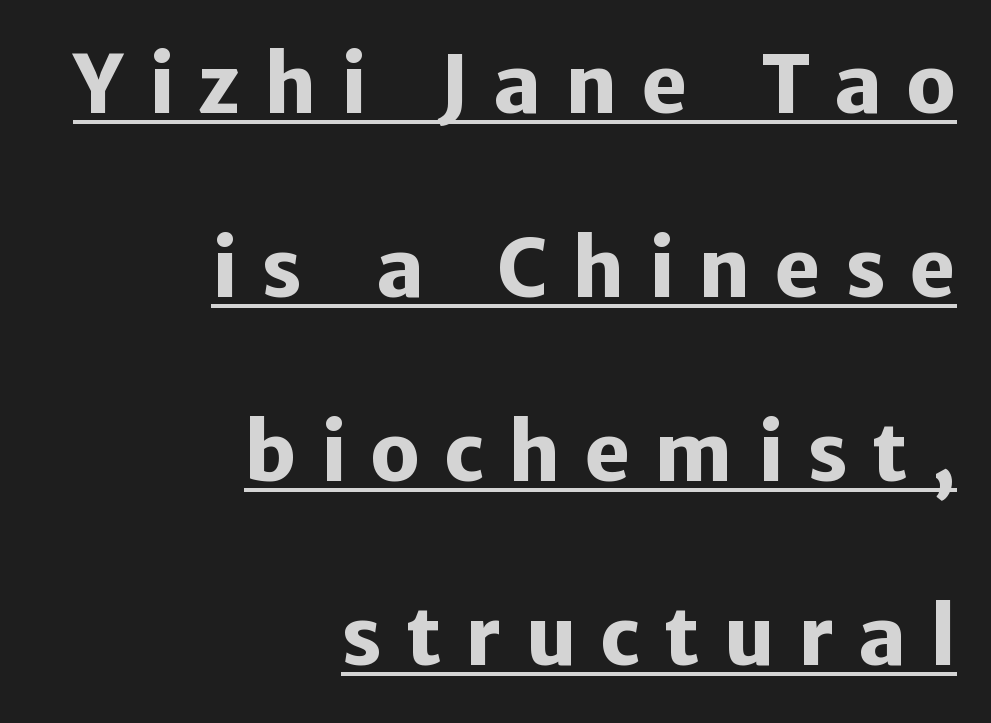
All the whitespace from short lines collects on the left. This sample has the flowing, uneven cadence of proportional lettering. The font is running at its bold setting. Here the glyphs are tracked loosely, breaking word shapes into spaced letters. Rows of type keep a wide berth in the vertical direction.
